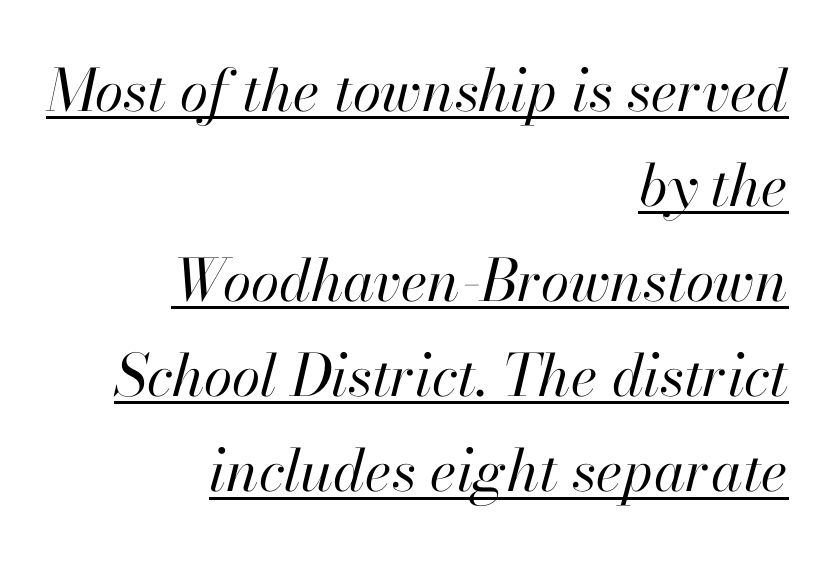
{"italic": "yes", "lean": "right", "slant_degrees": 13, "bold": "no", "weight": "regular", "width": "normal", "stroke_contrast": "high", "x_height": "small", "monospaced": "no", "underline": "yes", "align": "right", "line_spacing": "normal", "line_spacing_ratio": 1.64, "letter_spacing": "normal", "letter_spacing_em": 0.0, "glyph_px": 58}
